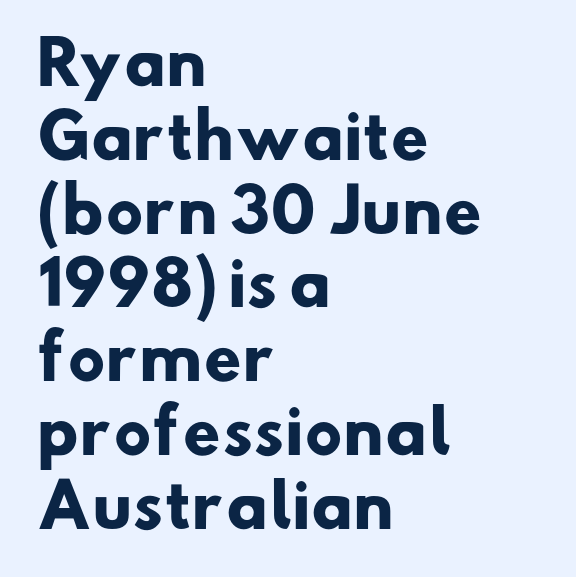
The image shows 60 px heavy sans-serif type; set left-aligned, line spacing 1.23x, normal letter spacing, not underlined; low stroke contrast and a small x-height.
